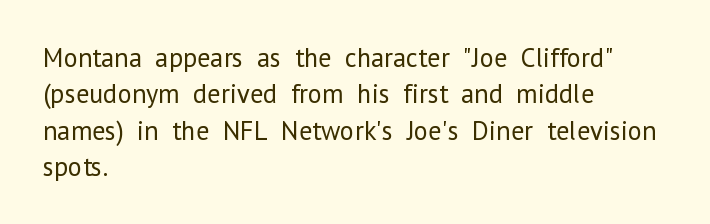
The image shows 27 px text type, upright; set left-aligned, normal line spacing (1.35x), normal letter spacing, not underlined.
